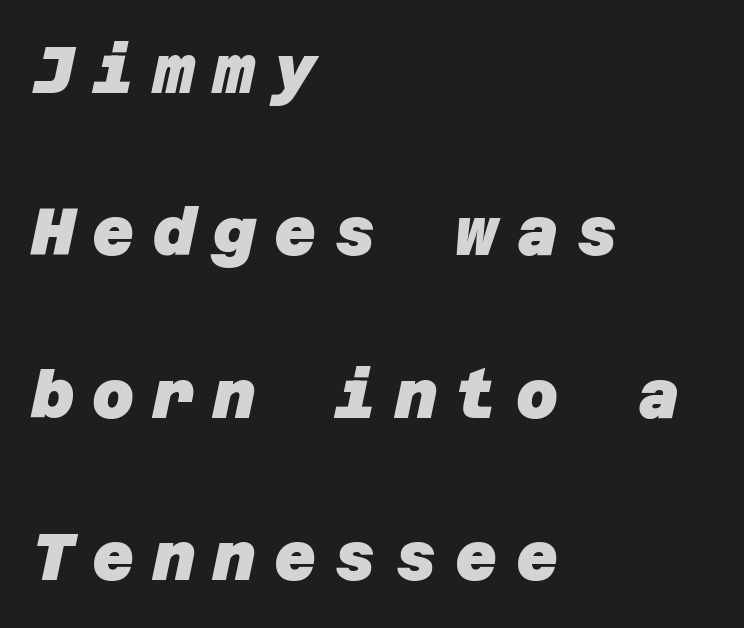
Q: Is the text bold? A: Yes.
Q: Is the typeface a serif or a sans-serif typeface? A: Sans-serif.
Q: Is the text underlined? A: No.
Q: How is the paragraph aligned? A: Left-aligned.
Q: Is the spacing between letters normal or unusually wide? A: Unusually wide.
Q: Is the spacing between lines tight, normal or loose? A: Loose.
Q: Width (condensed, normal, or wide)? A: Normal.
Q: Stroke contrast? A: Low.
Q: x-height? A: Large.
